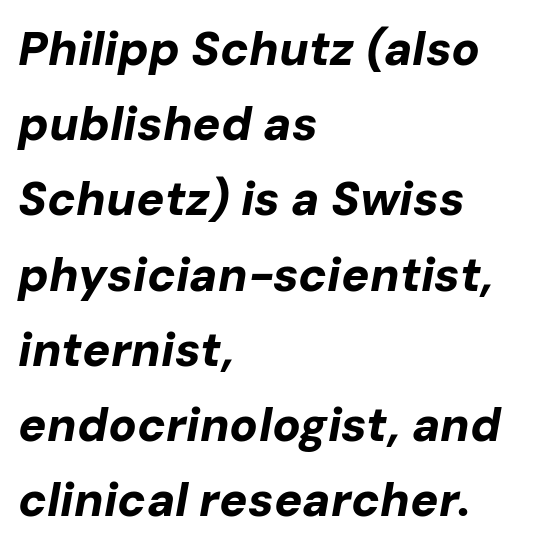
The letters are bold, with thick, heavy strokes. The lines are quadded left. Plain, unruled lines of type. Nobody touched the tracking dial on this one. The text carries the slant typical of an italic or oblique font.
